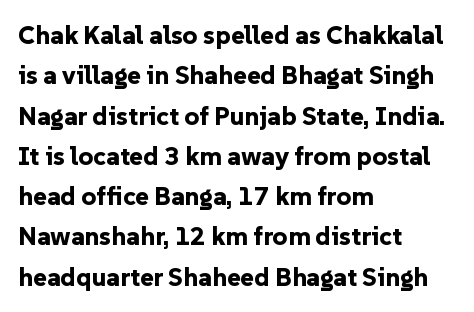
A classic flush-left, rag-right setting is used for this passage. Rows of type keep a routine distance in the vertical direction. Descenders are the only things crossing below the line. The strokes are fattened all the way to bold. Tracking value appears to be zero — textbook default spacing.
